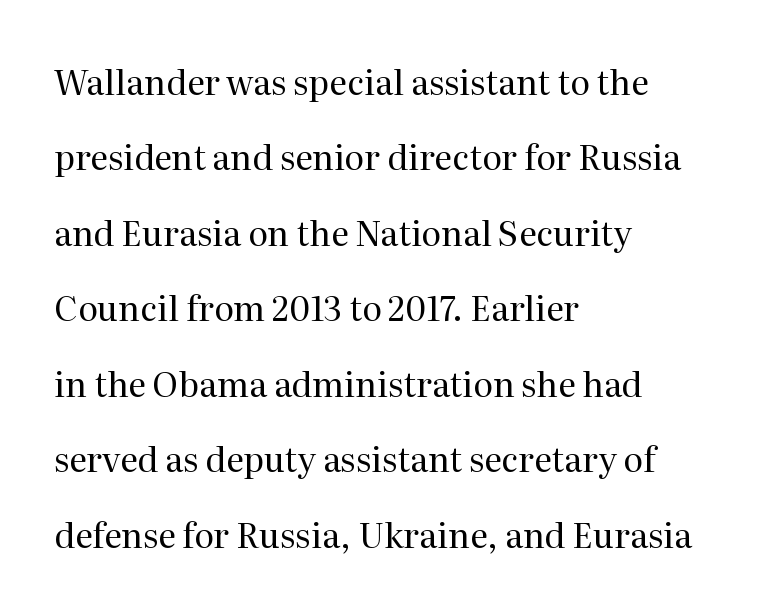
Summary of vertical rhythm: relaxed, with wide interline spacing. Note the varied advance widths — an 'i' is clearly narrower than an 'm'. Serif or sans? Serif — the stroke terminals have little feet. Visually the block forms a straight wall on the left and a jagged coastline on the right. No word sits above an underline.
